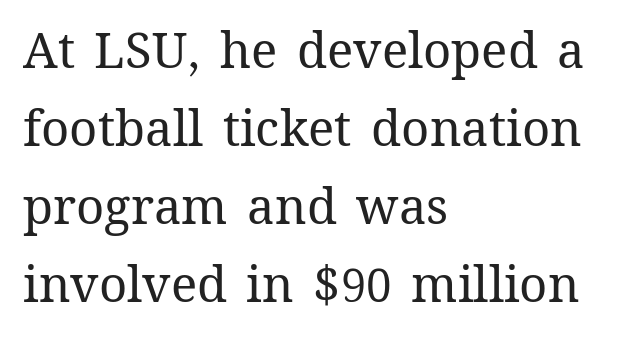
Q: Is the text bold? A: No.
Q: Is the text italic (slanted)? A: No, it is upright.
Q: Is the text underlined? A: No.
Q: How is the paragraph aligned? A: Left-aligned.
Q: Is the spacing between letters normal or unusually wide? A: Normal.
Q: Is the spacing between lines tight, normal or loose? A: Normal.
Q: Width (condensed, normal, or wide)? A: Normal.
Q: Stroke contrast? A: Medium.
Q: x-height? A: Medium.
Q: Monospaced? A: No.
